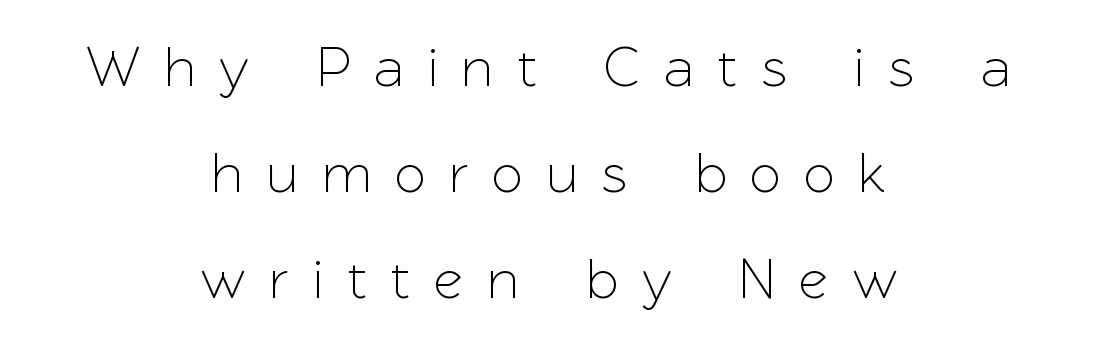
{"serif": "no", "italic": "no", "width": "normal", "stroke_contrast": "low", "x_height": "medium", "monospaced": "no", "underline": "no", "align": "center", "line_spacing_ratio": 1.89, "letter_spacing": "wide", "letter_spacing_em": 0.46, "glyph_px": 56}
